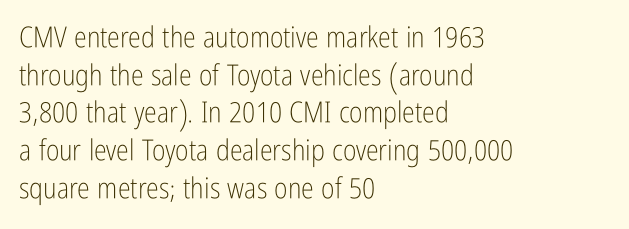
{"serif": "no", "italic": "no", "bold": "no", "weight": "light", "width": "condensed", "stroke_contrast": "low", "x_height": "medium", "monospaced": "no", "underline": "no", "align": "left", "line_spacing": "normal", "line_spacing_ratio": 1.3, "letter_spacing": "normal", "letter_spacing_em": 0.0, "glyph_px": 29}
